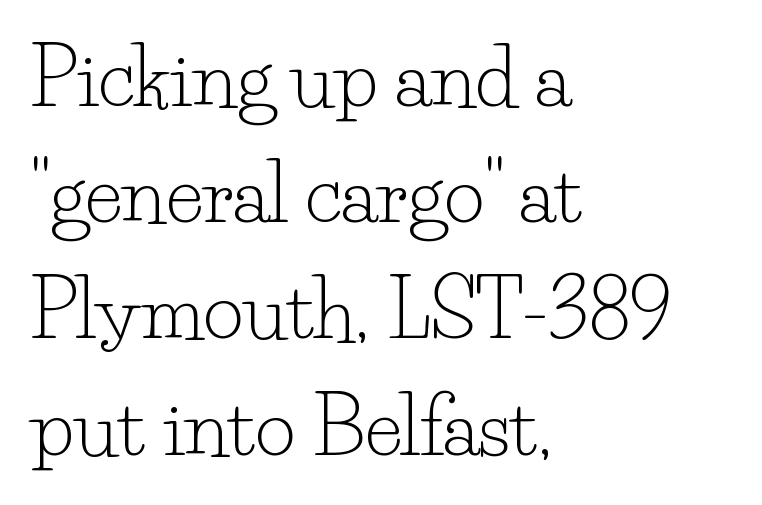
There is no visible air inserted between adjacent glyphs. This sample uses an upright cut, with every glyph sitting square on the baseline. The space directly below the letters is spotless. Summary of vertical rhythm: regular, with standard interline spacing. Character widths vary here, with narrow letters taking less room than wide ones. Is this a sans? No — the strokes have serifs.
